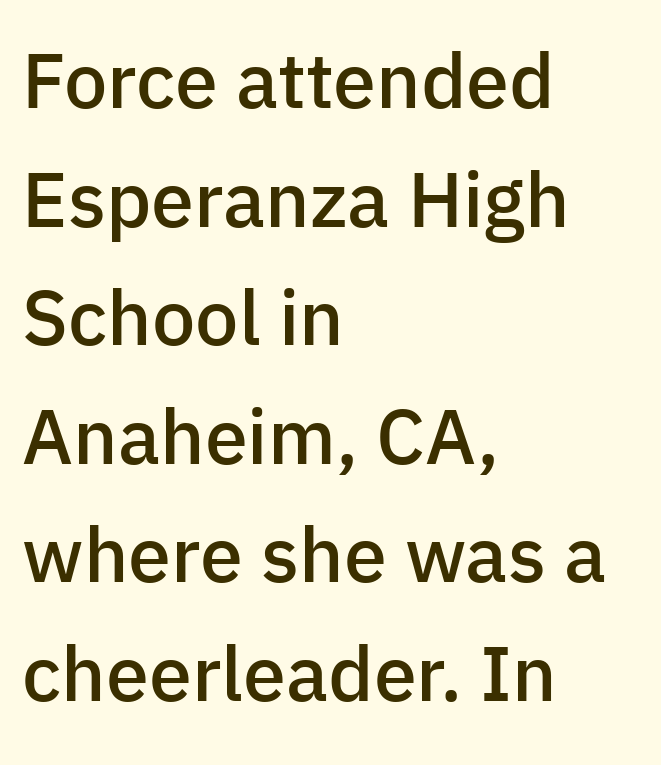
These lines keep a tight, regular rhythm from letter to letter. The space between consecutive lines is moderate. The typography opts for an upright posture over an oblique one. This sample uses a sans-serif face.
